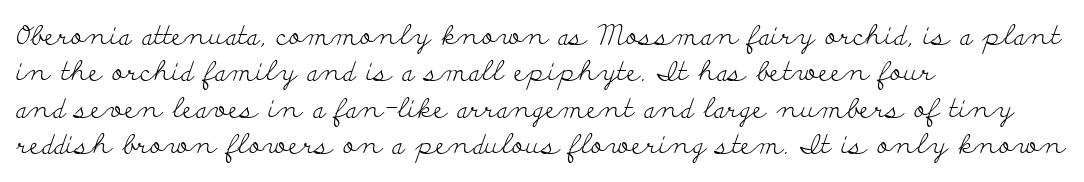
The image shows 27 px text type; set left-aligned, normal line spacing (1.35x), normal letter spacing, not underlined.
